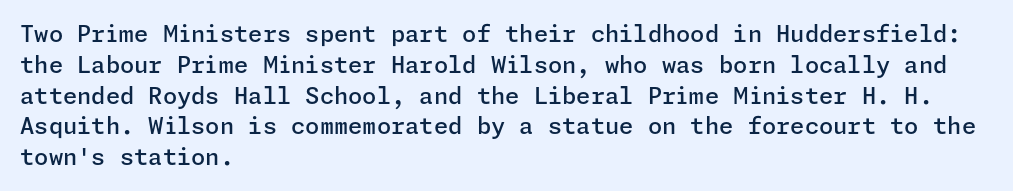
The image shows 23 px text type, upright; set left-aligned, normal line spacing (1.34x), normal letter spacing, not underlined.
